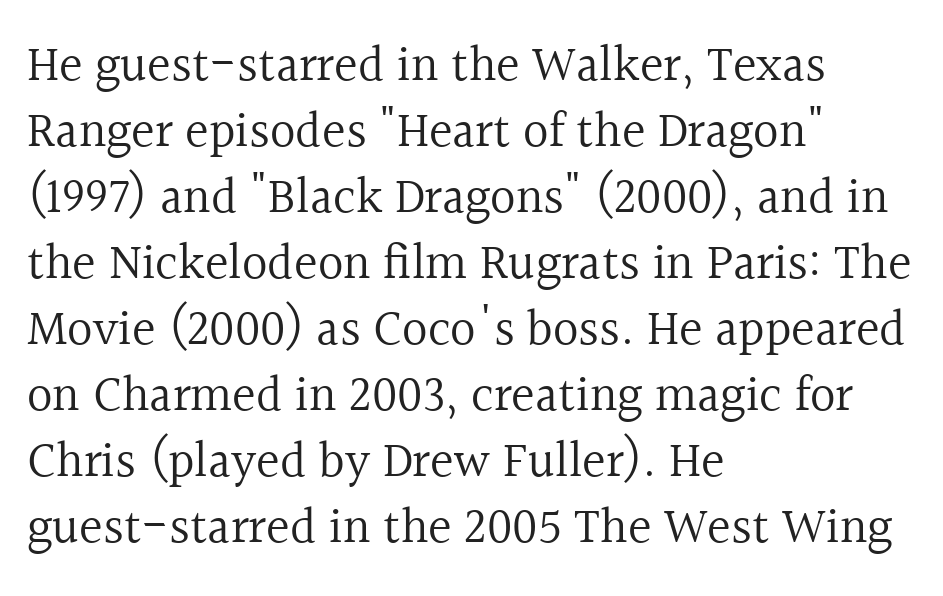
Students, observe: this is what conventionally led text looks like. Quick note: not italic, upright. How are the letters spaced? Ordinarily, with no added tracking. This sample is left-justified, so line endings fall wherever the words run out. Is this a fixed-width face? No — the glyphs have proportional, varying widths. The font sits on the lighter half of the weight spectrum, regular included.
